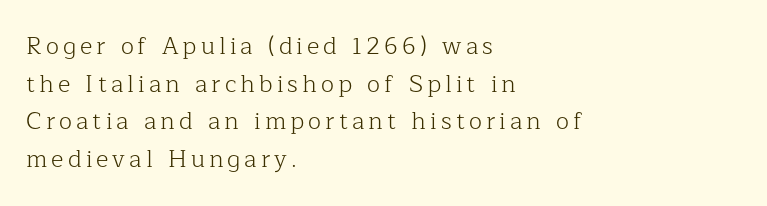
Q: Is the text bold? A: No.
Q: Is the text italic (slanted)? A: No, it is upright.
Q: Is the text underlined? A: No.
Q: How is the paragraph aligned? A: Left-aligned.
Q: Is the spacing between lines tight, normal or loose? A: Normal.
